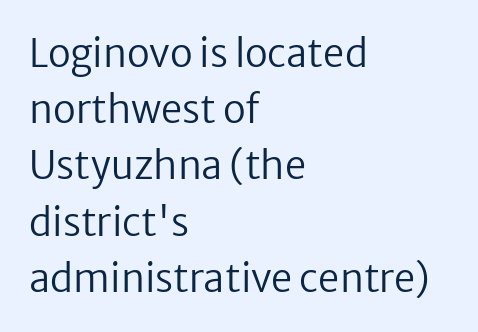
A roman cut, with each character standing at attention. The paragraph has a hard left edge and a soft right edge. This is not heavy type; no bold has been used. There is no visible air inserted between adjacent glyphs. Underline: absent. Notice how descenders clear the ascenders below comfortably — that's standard leading.
